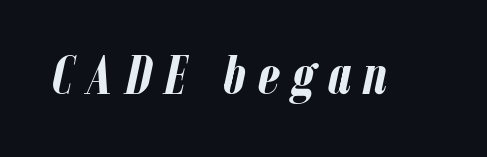
If you drew a line through each stem, it would be angled. You could not count columns in this text — the font is proportionally spaced. Students, note that the glyphs here are deliberately spaced far apart. The rendering uses a bold face; every stroke is thick and dark.
